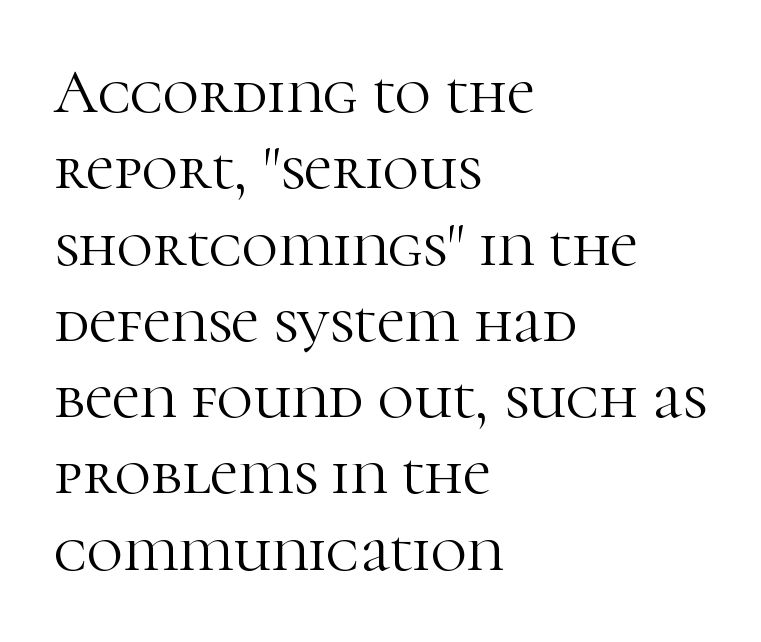
Q: Is the text bold? A: No.
Q: Is the text italic (slanted)? A: No, it is upright.
Q: Is the typeface a serif or a sans-serif typeface? A: Serif.
Q: Is the text underlined? A: No.
Q: How is the paragraph aligned? A: Left-aligned.
Q: Is the spacing between letters normal or unusually wide? A: Normal.
Q: Width (condensed, normal, or wide)? A: Normal.
Q: Stroke contrast? A: High.
Q: x-height? A: Medium.
Q: Monospaced? A: No.
